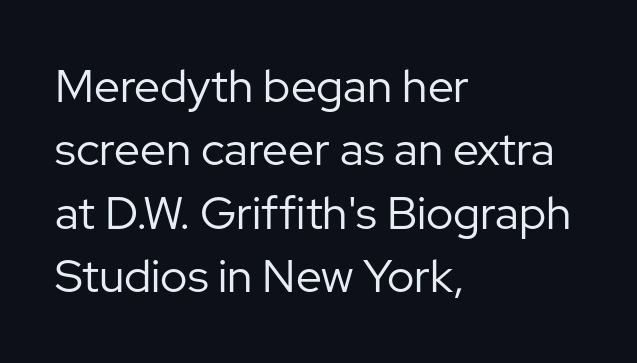
{"serif": "no", "italic": "no", "bold": "no", "weight": "regular", "width": "normal", "stroke_contrast": "low", "x_height": "medium", "monospaced": "no", "underline": "no", "align": "left", "line_spacing": "normal", "line_spacing_ratio": 1.38, "letter_spacing": "normal", "letter_spacing_em": 0.0, "glyph_px": 46}
